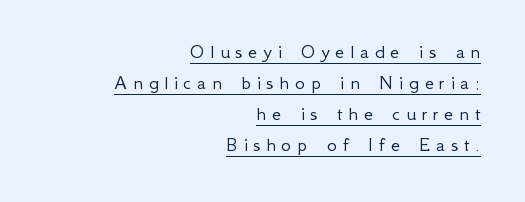
The image shows 21 px text type, upright; set right-aligned, normal line spacing (1.48x), unusually wide letter spacing (+0.27 em), underlined.
